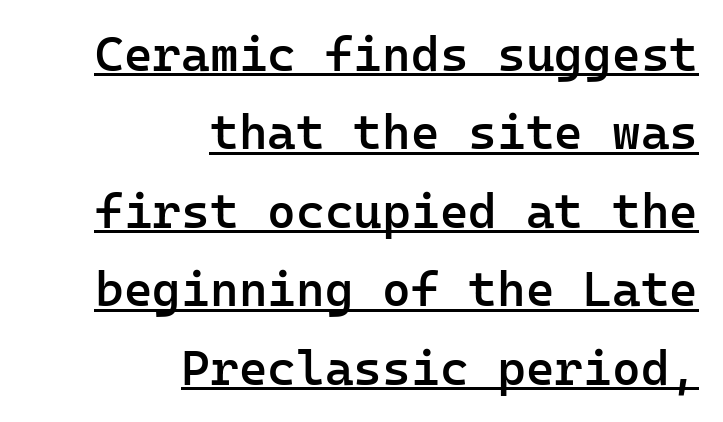
The image shows 49 px semibold sans-serif type, upright, monospaced; set right-aligned, normal line spacing (1.6x), normal letter spacing, underlined; low stroke contrast and a medium x-height.
